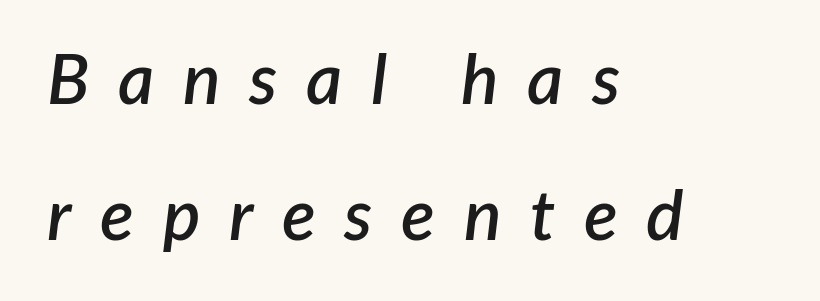
Q: Is the text bold? A: Semi-bold.
Q: Is the text italic (slanted)? A: Yes, it leans right by about 7 degrees.
Q: Is the text underlined? A: No.
Q: How is the paragraph aligned? A: Left-aligned.
Q: Is the spacing between letters normal or unusually wide? A: Unusually wide.
Q: Is the spacing between lines tight, normal or loose? A: Loose.
Q: Width (condensed, normal, or wide)? A: Normal.
Q: Stroke contrast? A: Low.
Q: x-height? A: Medium.
Q: Monospaced? A: No.
